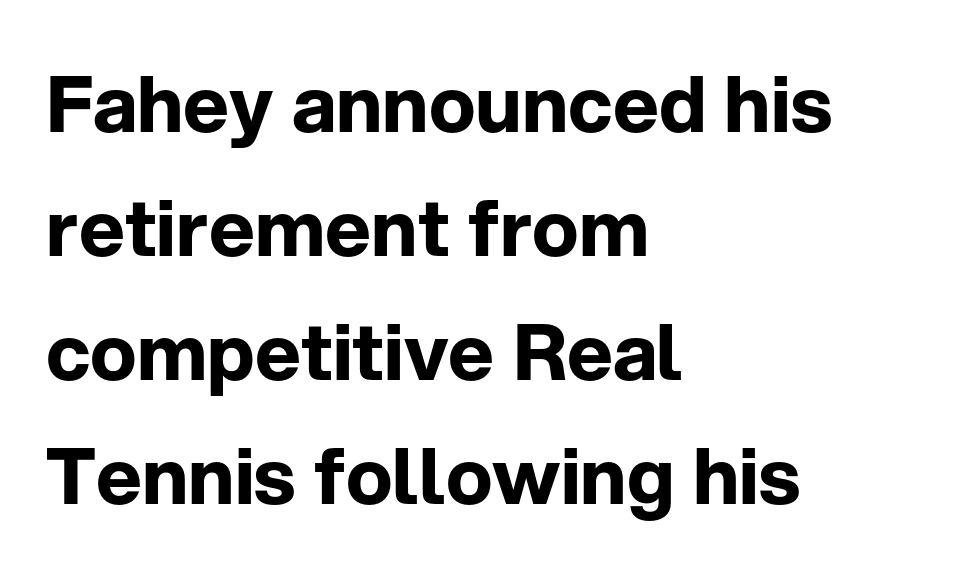
{"serif": "no", "italic": "no", "bold": "yes", "weight": "bold", "width": "normal", "stroke_contrast": "low", "x_height": "medium", "monospaced": "no", "underline": "no", "align": "left", "line_spacing": "normal", "line_spacing_ratio": 1.59, "letter_spacing": "normal", "letter_spacing_em": 0.0, "glyph_px": 78}
